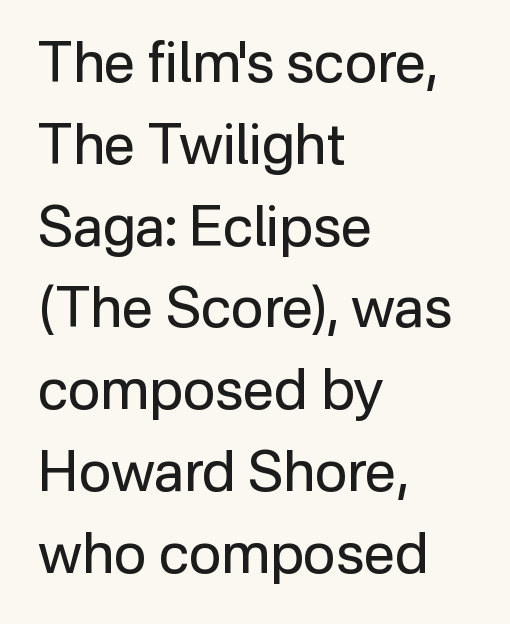
The image shows 56 px regular-weight sans-serif type, upright; set left-aligned, normal line spacing (1.46x), normal letter spacing, not underlined; low stroke contrast and a medium x-height.
